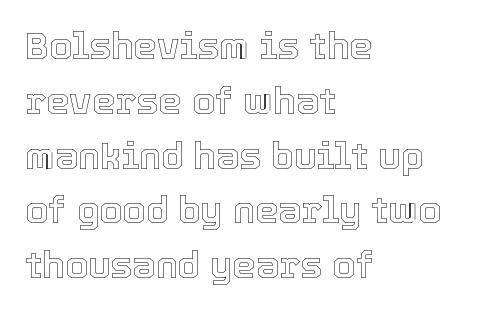
Has an underline been added? It has not. The lettering holds an erect, upright posture throughout. Words appear dense and cohesive because spacing is normal. Left-aligned paragraph, ragged on the right. Looks like regular typesetting: each glyph gets only the width it needs.
